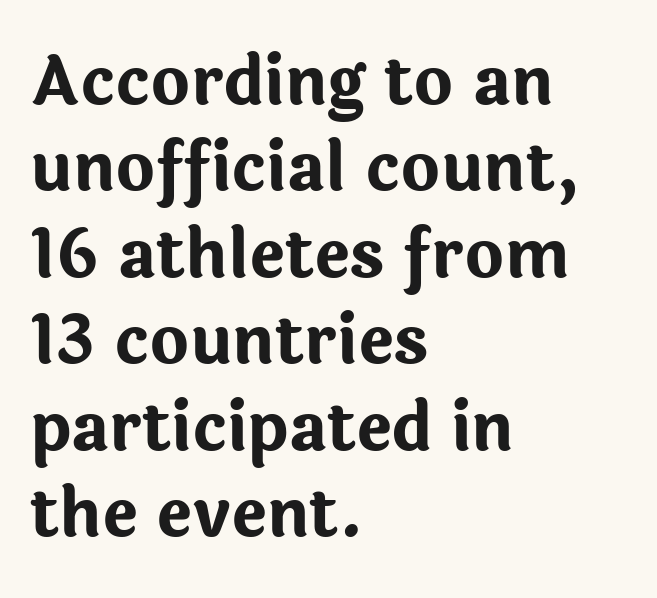
{"serif": "no", "italic": "no", "bold": "yes", "weight": "bold", "width": "normal", "stroke_contrast": "low", "x_height": "medium", "monospaced": "no", "underline": "no", "align": "left", "line_spacing": "normal", "line_spacing_ratio": 1.29, "letter_spacing": "normal", "letter_spacing_em": 0.0, "glyph_px": 67}
